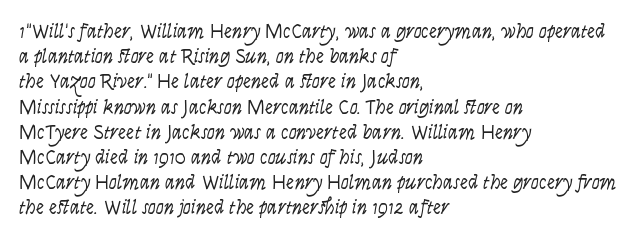
{"bold": "no", "underline": "no", "align": "left", "line_spacing": "normal", "line_spacing_ratio": 1.26, "letter_spacing": "normal", "letter_spacing_em": 0.0, "glyph_px": 20}
